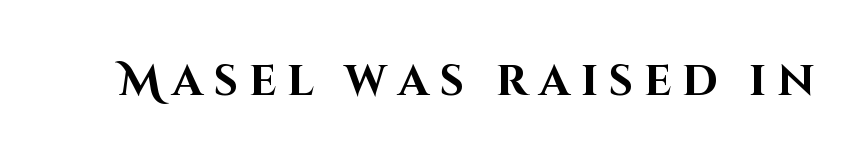
The image shows 43 px bold sans-serif type, upright; set unusually wide letter spacing (+0.25 em), not underlined; high stroke contrast and a large x-height.
